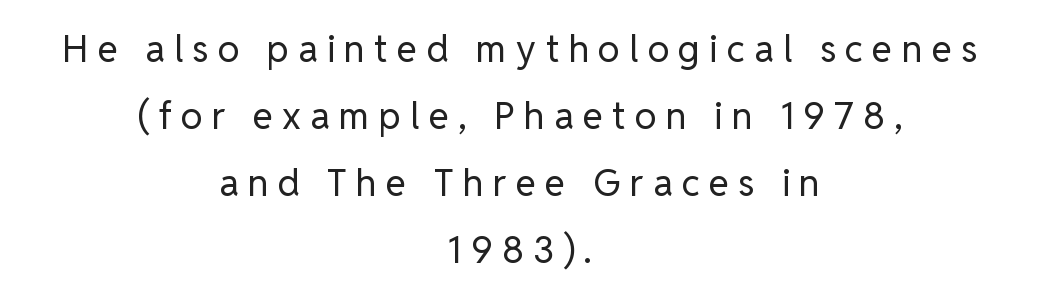
{"serif": "no", "italic": "no", "bold": "no", "weight": "regular", "width": "normal", "stroke_contrast": "low", "x_height": "medium", "monospaced": "no", "underline": "no", "align": "center", "line_spacing_ratio": 1.81, "letter_spacing": "wide", "letter_spacing_em": 0.25, "glyph_px": 37}
